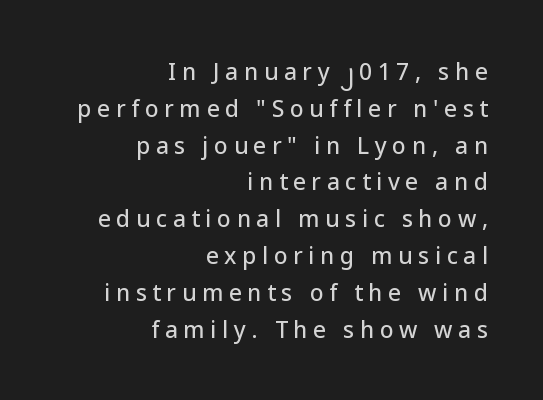
This rendering features lettering with no underline. Students, observe: this is what conventionally led text looks like. Italic? Not at all — the glyphs are vertical. This sample is right-justified, so line beginnings fall wherever the words allow. The tracking jumps out immediately: characters are airy and widely separated.
